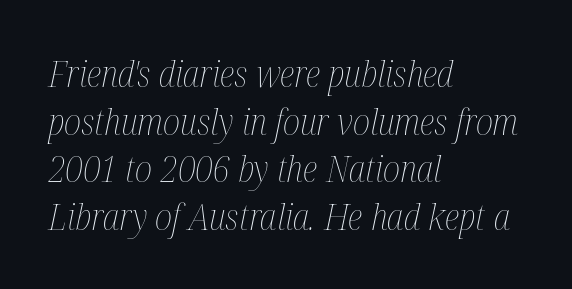
{"italic": "yes", "lean": "right", "slant_degrees": 12, "bold": "no", "weight": "thin", "width": "condensed", "stroke_contrast": "medium", "x_height": "medium", "monospaced": "no", "underline": "no", "align": "left", "line_spacing": "normal", "line_spacing_ratio": 1.32, "letter_spacing": "normal", "letter_spacing_em": 0.0, "glyph_px": 36}
